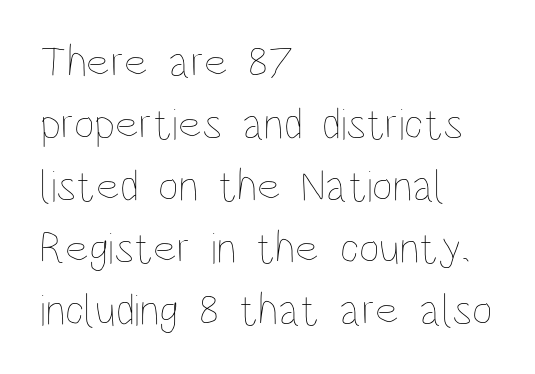
The image shows 45 px thin, condensed type, upright; set left-aligned, normal line spacing (1.38x), normal letter spacing, not underlined; low stroke contrast and a large x-height.
